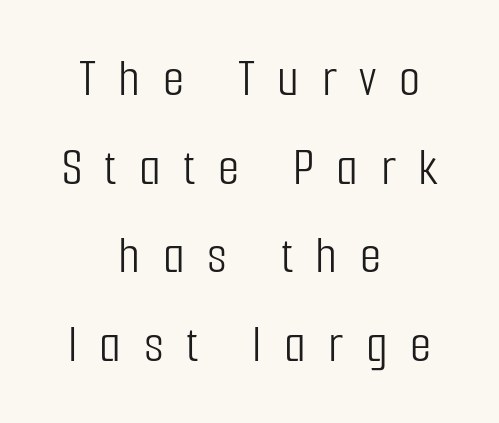
Q: Is the text bold? A: No.
Q: Is the text italic (slanted)? A: No, it is upright.
Q: Is the typeface a serif or a sans-serif typeface? A: Sans-serif.
Q: Is the text underlined? A: No.
Q: How is the paragraph aligned? A: Centered.
Q: Is the spacing between letters normal or unusually wide? A: Unusually wide.
Q: Is the spacing between lines tight, normal or loose? A: Normal.
Q: Width (condensed, normal, or wide)? A: Condensed.
Q: Stroke contrast? A: Low.
Q: x-height? A: Medium.
Q: Monospaced? A: No.
